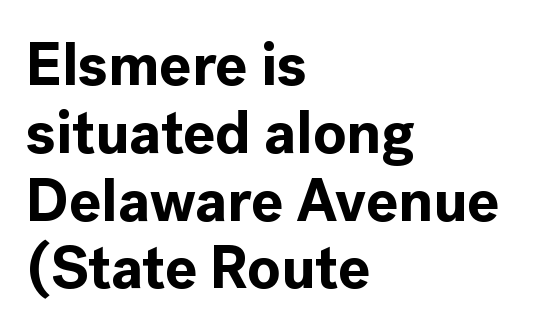
The passage shown is typeset with a sans-serif family. The face used here is proportionally spaced, like ordinary book or web type. Bold? Absolutely — the strokes are thick and heavy. Tracking here is standard; glyphs follow each other at the usual distance. Leading is clearly below the norm, producing a dense column.
